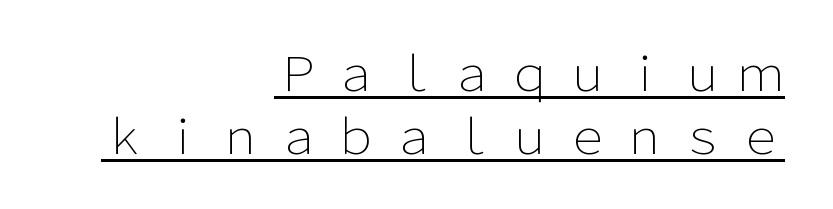
The image shows 47 px light sans-serif type, upright; set right-aligned, normal line spacing (1.34x), unusually wide letter spacing (+0.23 em), underlined; low stroke contrast and a medium x-height.
